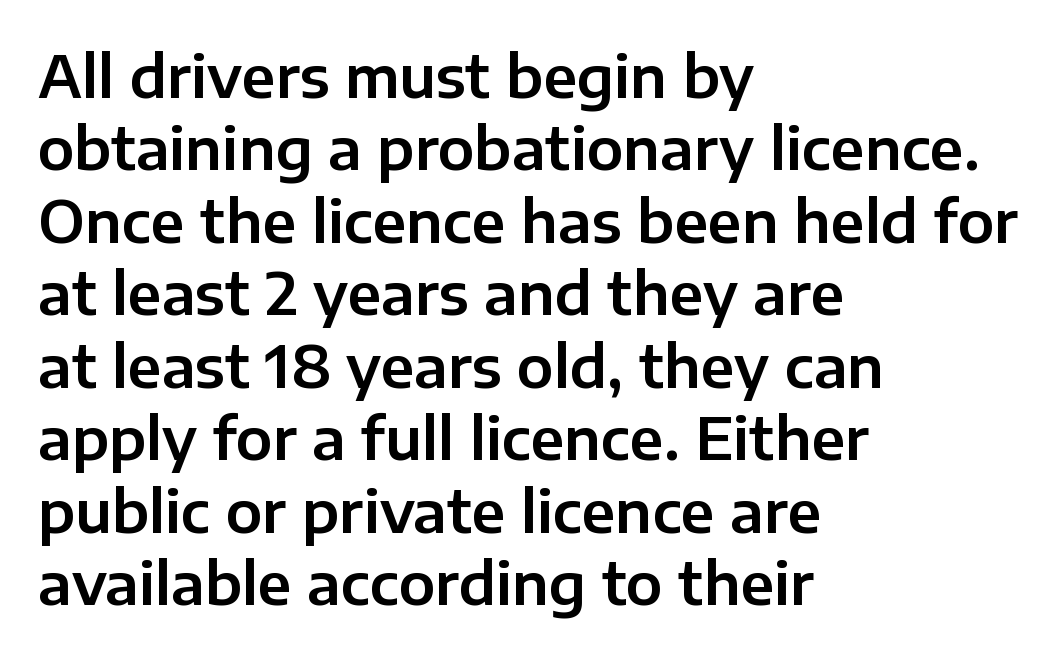
Q: Is the text italic (slanted)? A: No, it is upright.
Q: Is the typeface a serif or a sans-serif typeface? A: Sans-serif.
Q: Is the text underlined? A: No.
Q: How is the paragraph aligned? A: Left-aligned.
Q: Is the spacing between letters normal or unusually wide? A: Normal.
Q: Is the spacing between lines tight, normal or loose? A: Normal.
Q: Width (condensed, normal, or wide)? A: Normal.
Q: Stroke contrast? A: Low.
Q: x-height? A: Medium.
Q: Monospaced? A: No.
